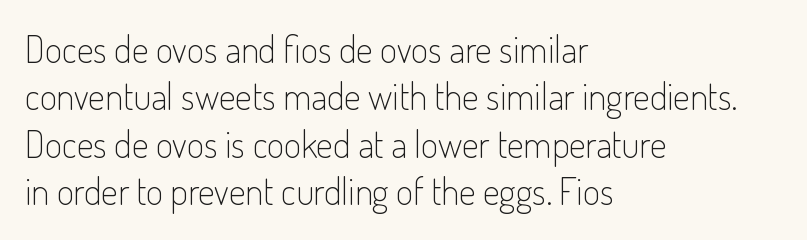
{"serif": "no", "italic": "no", "bold": "no", "weight": "light", "width": "condensed", "stroke_contrast": "low", "x_height": "small", "monospaced": "no", "underline": "no", "align": "left", "line_spacing": "normal", "line_spacing_ratio": 1.28, "letter_spacing": "normal", "letter_spacing_em": 0.0, "glyph_px": 37}
